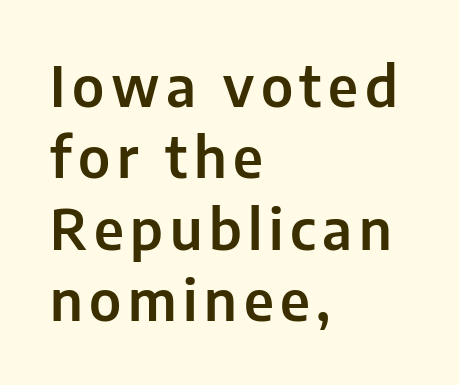
Q: Is the text italic (slanted)? A: No, it is upright.
Q: Is the typeface a serif or a sans-serif typeface? A: Sans-serif.
Q: Is the text underlined? A: No.
Q: How is the paragraph aligned? A: Left-aligned.
Q: Is the spacing between lines tight, normal or loose? A: Normal.
Q: Width (condensed, normal, or wide)? A: Normal.
Q: Stroke contrast? A: Low.
Q: x-height? A: Medium.
Q: Monospaced? A: No.
